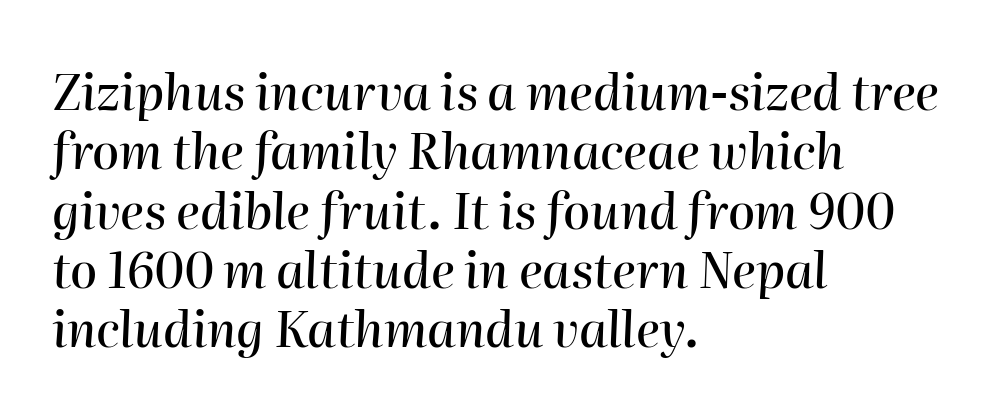
Q: Is the text italic (slanted)? A: Yes, it leans right by about 2 degrees.
Q: Is the text underlined? A: No.
Q: How is the paragraph aligned? A: Left-aligned.
Q: Is the spacing between letters normal or unusually wide? A: Normal.
Q: Width (condensed, normal, or wide)? A: Normal.
Q: Stroke contrast? A: High.
Q: x-height? A: Medium.
Q: Monospaced? A: No.
